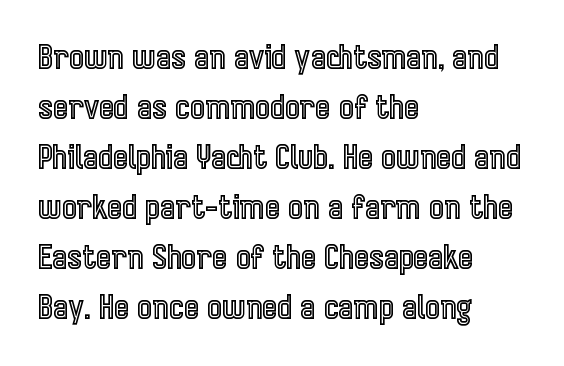
{"italic": "no", "width": "condensed", "x_height": "medium", "monospaced": "no", "underline": "no", "align": "left", "line_spacing": "normal", "line_spacing_ratio": 1.56, "letter_spacing": "normal", "letter_spacing_em": 0.0, "glyph_px": 32}
